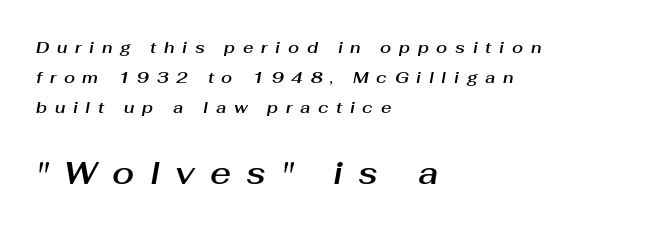
A typesetter would call this proportional, since set widths differ per character. Does the bottom block carry the larger type? Yes, it does. A typesetter would mark this as italic. Nobody drew a line under any word here. Look at the tracking — it's clearly loosened, letters drifting apart. Horizontally, the lines are justified to the leading edge only.
